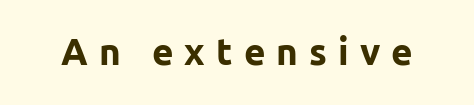
The image shows 37 px bold sans-serif type, upright; set unusually wide letter spacing (+0.3 em), not underlined; low stroke contrast and a medium x-height.
